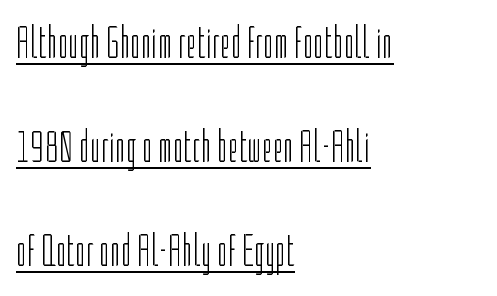
{"serif": "no", "italic": "no", "bold": "no", "weight": "light", "width": "condensed", "stroke_contrast": "low", "x_height": "medium", "monospaced": "no", "underline": "yes", "align": "left", "line_spacing": "loose", "line_spacing_ratio": 2.26, "letter_spacing": "normal", "letter_spacing_em": 0.0, "glyph_px": 46}
